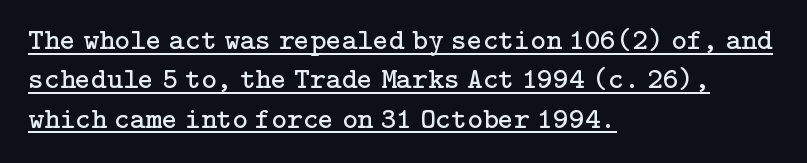
What stands out about the letter spacing? Nothing — it is the standard amount. The axis of the letterforms is exactly vertical. Serifs: yes, visible at the terminals of the letterforms. Successive baselines arrive at the customary interval. All the whitespace from short lines collects on the right.
